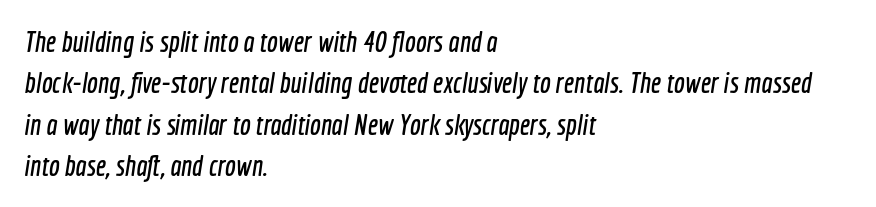
In CSS terms this would be text-align: left. Glance below the letters and you will spot only blank space. A typesetter would call this proportional, since set widths differ per character. Regarding serifs, this sample does without them.
